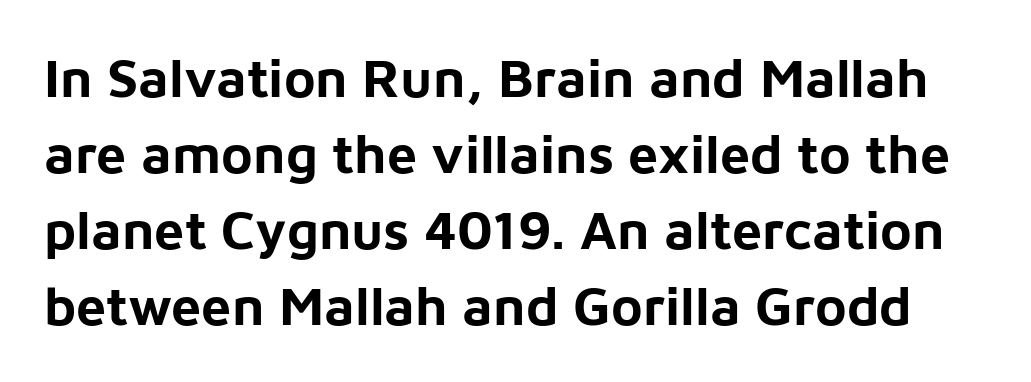
The image shows 54 px bold sans-serif type, upright; set normal line spacing (1.41x), normal letter spacing, not underlined; low stroke contrast and a medium x-height.
